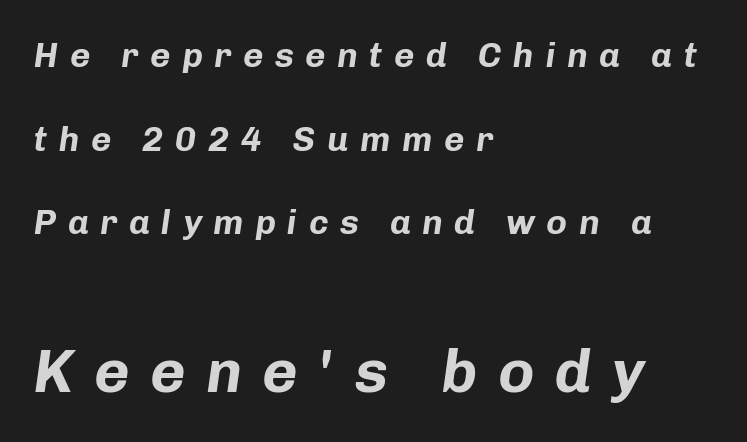
Q: Is the text bold? A: Yes.
Q: Is the text italic (slanted)? A: Yes, it leans right by about 8 degrees.
Q: Is the text underlined? A: No.
Q: How is the paragraph aligned? A: Left-aligned.
Q: Is the spacing between letters normal or unusually wide? A: Unusually wide.
Q: Is the spacing between lines tight, normal or loose? A: Loose.
Q: Which block of text is set in a larger size, the first (top) or the second (bottom)? A: The second (bottom) one.
Q: Width (condensed, normal, or wide)? A: Normal.
Q: Stroke contrast? A: Low.
Q: x-height? A: Medium.
Q: Monospaced? A: No.
